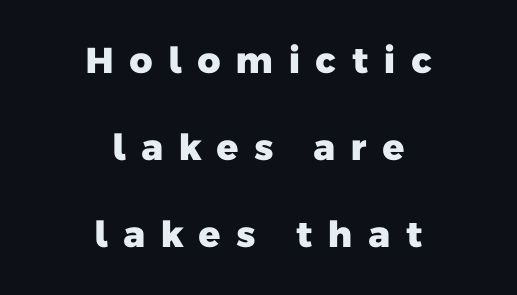
{"serif": "no", "bold": "yes", "weight": "heavy", "width": "normal", "stroke_contrast": "low", "x_height": "medium", "monospaced": "no", "underline": "no", "align": "center", "line_spacing": "loose", "line_spacing_ratio": 2.41, "letter_spacing": "wide", "letter_spacing_em": 0.4, "glyph_px": 36}
